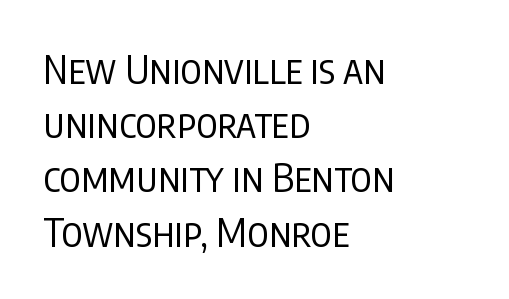
Alignment: flush left. No heavy texture on the line: the type isn't bold. Proportional: the letters do not fall into vertical columns. If you measured baseline to baseline, you'd find a middling distance. A typesetter would mark this as roman, not italic.
